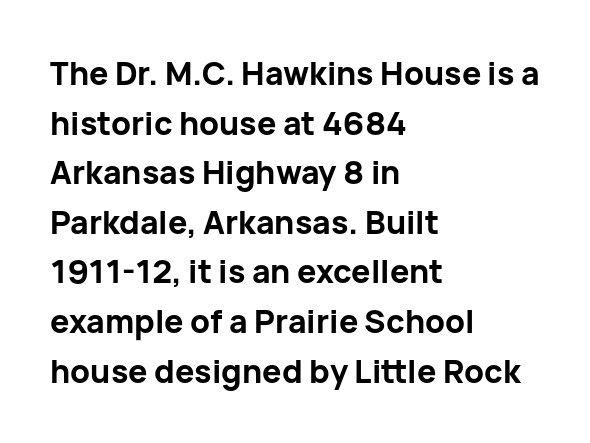
{"serif": "no", "italic": "no", "bold": "yes", "weight": "bold", "width": "normal", "stroke_contrast": "low", "x_height": "medium", "monospaced": "no", "underline": "no", "align": "left", "line_spacing": "normal", "line_spacing_ratio": 1.55, "letter_spacing": "normal", "letter_spacing_em": 0.0, "glyph_px": 32}
